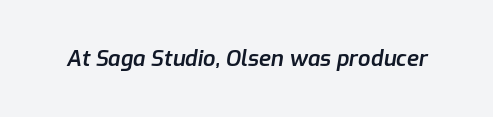
{"italic": "yes", "lean": "right", "slant_degrees": 9, "bold": "semi", "underline": "no", "letter_spacing": "normal", "letter_spacing_em": 0.0, "glyph_px": 22}
